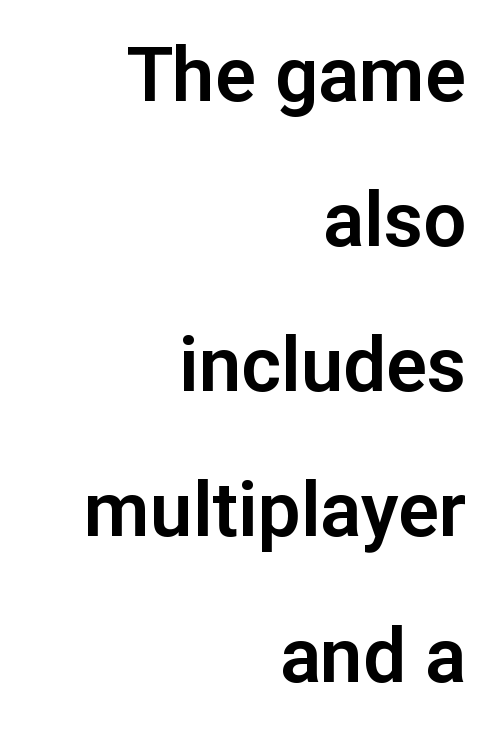
Q: Is the text italic (slanted)? A: No, it is upright.
Q: Is the typeface a serif or a sans-serif typeface? A: Sans-serif.
Q: Is the text underlined? A: No.
Q: How is the paragraph aligned? A: Right-aligned.
Q: Is the spacing between letters normal or unusually wide? A: Normal.
Q: Is the spacing between lines tight, normal or loose? A: Loose.
Q: Width (condensed, normal, or wide)? A: Normal.
Q: Stroke contrast? A: Low.
Q: x-height? A: Medium.
Q: Monospaced? A: No.
